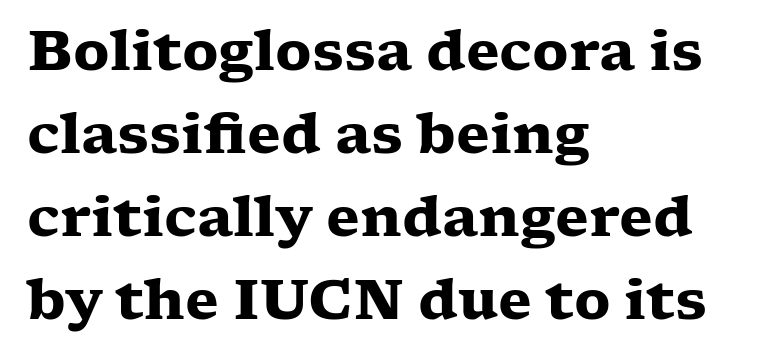
{"serif": "yes", "italic": "no", "bold": "yes", "weight": "heavy", "width": "wide", "stroke_contrast": "low", "x_height": "medium", "monospaced": "no", "underline": "no", "align": "left", "line_spacing": "normal", "line_spacing_ratio": 1.51, "letter_spacing": "normal", "letter_spacing_em": 0.0, "glyph_px": 55}
